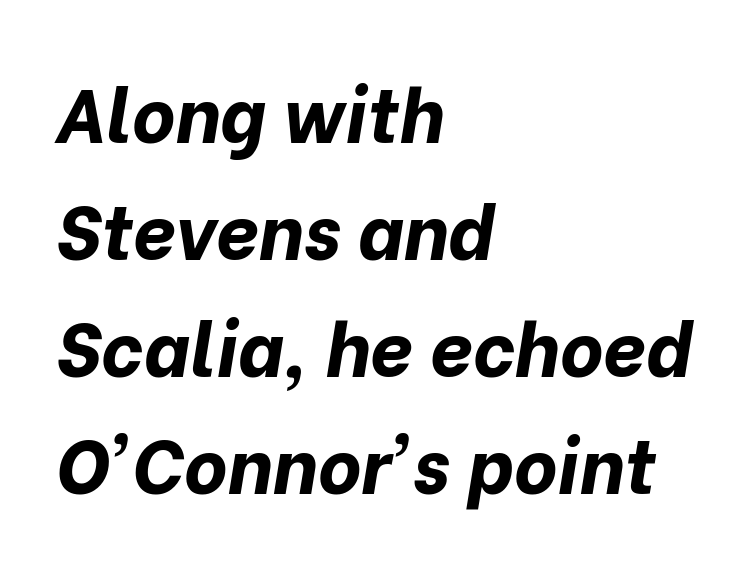
Character widths vary here, with narrow letters taking less room than wide ones. Quick note: underline off. Default kerning and tracking; the words read as compact shapes. Strong, thick strokes mark this as bold type. These lines sit exactly where default settings would place them. This sample uses an oblique cut, with every glyph tilted off the vertical.
